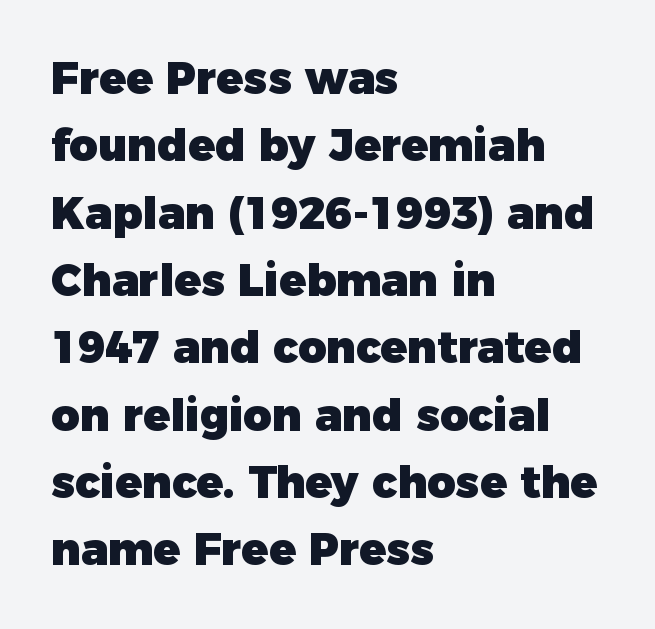
{"serif": "no", "italic": "no", "bold": "yes", "weight": "heavy", "width": "normal", "stroke_contrast": "low", "x_height": "medium", "monospaced": "no", "underline": "no", "align": "left", "line_spacing": "normal", "line_spacing_ratio": 1.53, "letter_spacing": "normal", "letter_spacing_em": 0.0, "glyph_px": 44}
